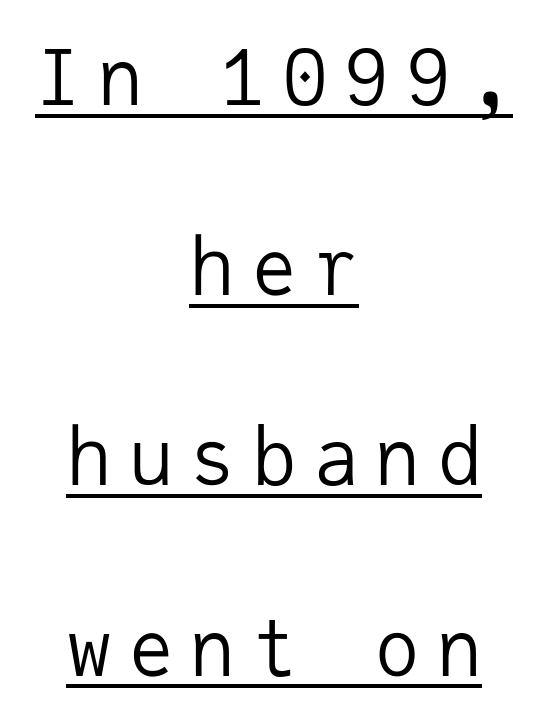
Do the letters lean? They stand straight. Does a line run under the words? Yes, clearly. The passage shown is typed in a monospace face where columns stay perfectly aligned. The compositor balanced each line on the midline.
